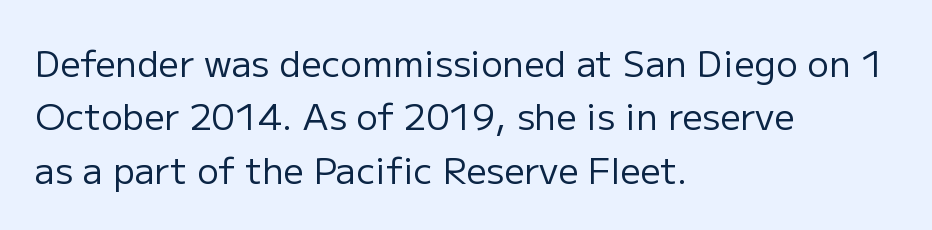
Q: Is the text bold? A: No.
Q: Is the text italic (slanted)? A: No, it is upright.
Q: Is the typeface a serif or a sans-serif typeface? A: Sans-serif.
Q: Is the text underlined? A: No.
Q: How is the paragraph aligned? A: Left-aligned.
Q: Is the spacing between letters normal or unusually wide? A: Normal.
Q: Is the spacing between lines tight, normal or loose? A: Normal.
Q: Width (condensed, normal, or wide)? A: Normal.
Q: Stroke contrast? A: Low.
Q: x-height? A: Medium.
Q: Monospaced? A: No.
